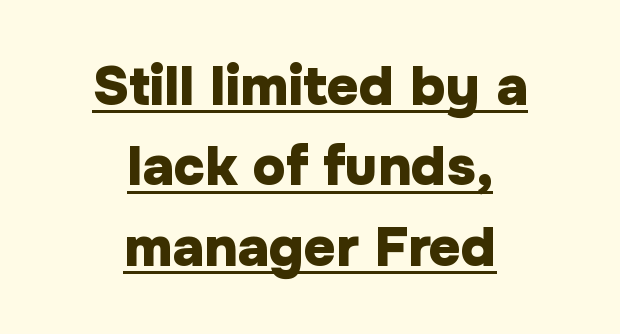
Q: Is the text bold? A: Yes.
Q: Is the text italic (slanted)? A: No, it is upright.
Q: Is the typeface a serif or a sans-serif typeface? A: Sans-serif.
Q: Is the text underlined? A: Yes.
Q: How is the paragraph aligned? A: Centered.
Q: Is the spacing between letters normal or unusually wide? A: Normal.
Q: Is the spacing between lines tight, normal or loose? A: Normal.
Q: Width (condensed, normal, or wide)? A: Normal.
Q: Stroke contrast? A: Low.
Q: x-height? A: Medium.
Q: Monospaced? A: No.
